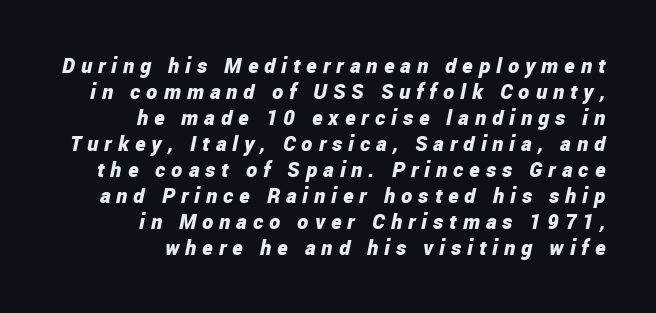
The image shows 21 px bold type, italic (leaning right); set right-aligned, line spacing 1.24x, unusually wide letter spacing (+0.29 em), not underlined.
